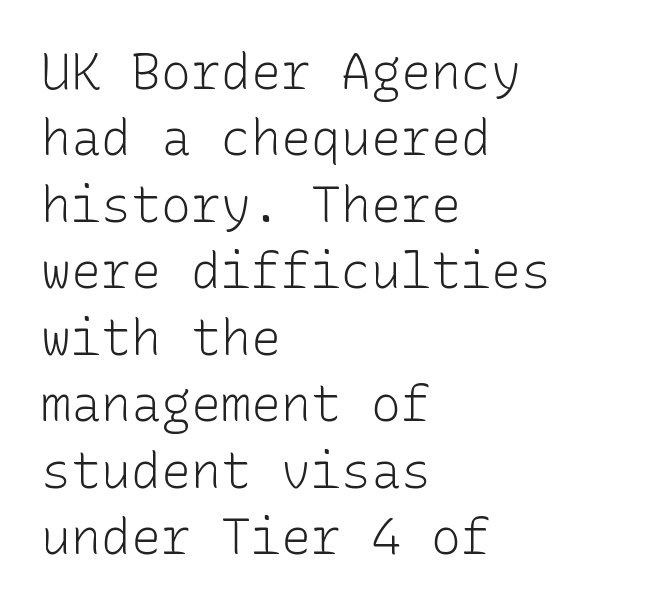
Descender tails drop into unmarked territory. A student would call this left alignment; a typographer would say flush left, rag right. Letter spacing: default. Each stroke keeps to a modest, everyday thickness or less. This is sans-serif lettering, the kind often seen on screens and signage.
